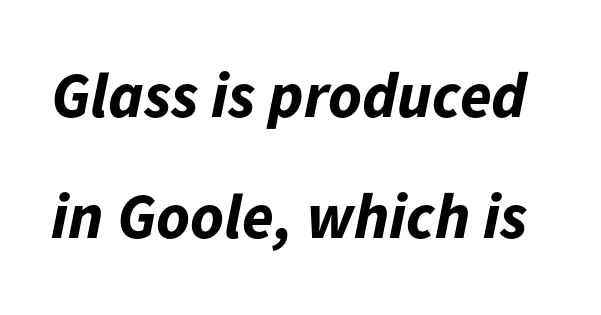
Q: Is the text bold? A: Yes.
Q: Is the text italic (slanted)? A: Yes, it leans right by about 11 degrees.
Q: Is the text underlined? A: No.
Q: Is the spacing between letters normal or unusually wide? A: Normal.
Q: Width (condensed, normal, or wide)? A: Normal.
Q: Stroke contrast? A: Low.
Q: x-height? A: Medium.
Q: Monospaced? A: No.
